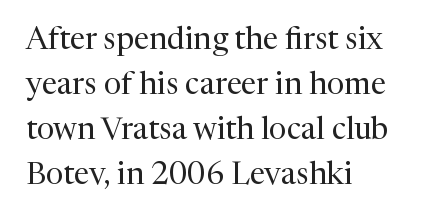
{"serif": "yes", "italic": "no", "bold": "no", "weight": "regular", "width": "normal", "stroke_contrast": "medium", "x_height": "medium", "monospaced": "no", "underline": "no", "align": "left", "line_spacing": "normal", "line_spacing_ratio": 1.45, "letter_spacing": "normal", "letter_spacing_em": 0.0, "glyph_px": 31}
